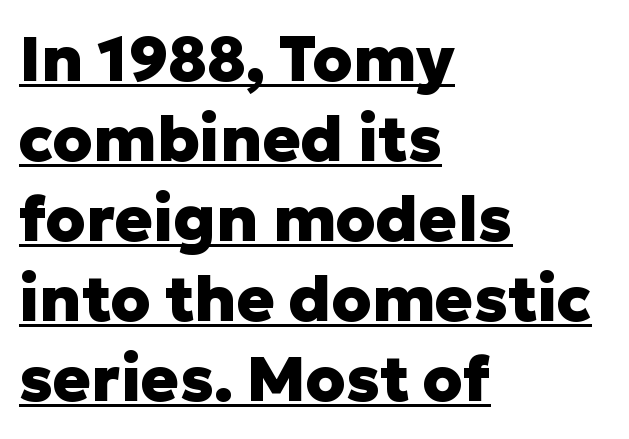
How would I describe the line gaps? Plain and ordinary. Compared with undecorated copy, this sample adds a rule below the words. You can tell from the bare stems that sans-serif type was used. Heavy, bold letterforms. Spacing verdict: proportional, widths tailored to each character.
